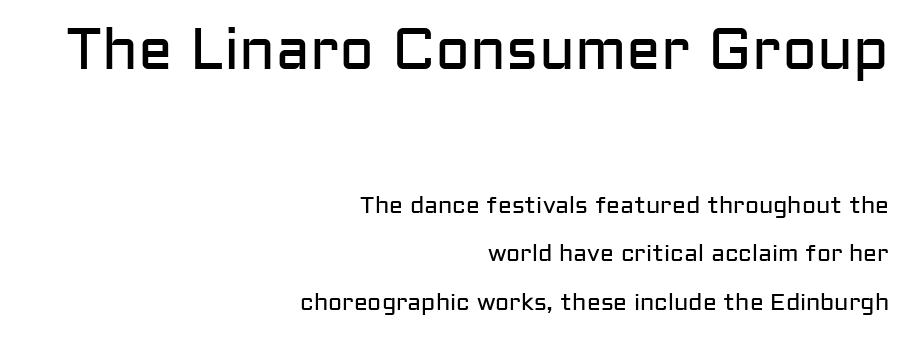
The image shows 58 px regular-weight sans-serif type, upright; set right-aligned, loose line spacing (2.11x), normal letter spacing, not underlined; the first (top) block is 2.52x larger; low stroke contrast and a medium x-height.
